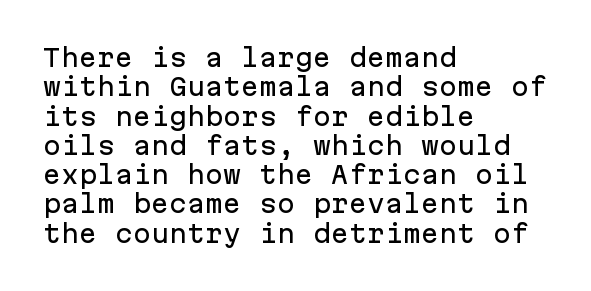
{"italic": "no", "underline": "no", "align": "left", "line_spacing_ratio": 1.22, "letter_spacing": "normal", "letter_spacing_em": 0.0, "glyph_px": 24}
